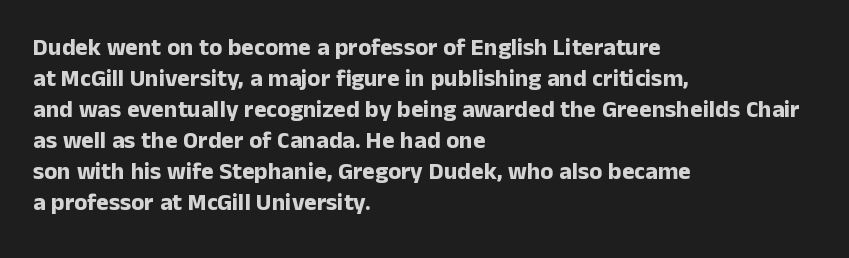
If you measured baseline to baseline, you'd find a middling distance. The specimen reads as upright at a glance. Glyph-to-glyph distance matches everyday printed text. Heavy, bold letterforms. Each row of text sits above clean, open space.
